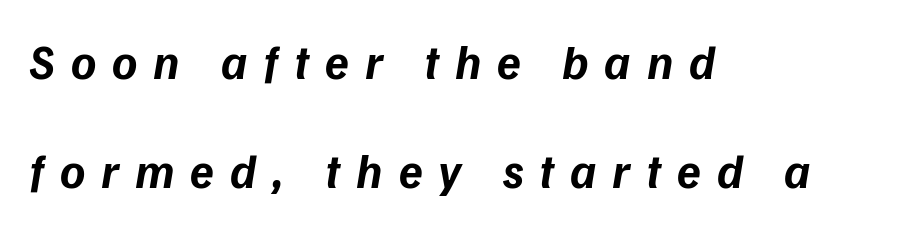
{"italic": "yes", "lean": "right", "slant_degrees": 9, "bold": "yes", "weight": "bold", "width": "normal", "stroke_contrast": "low", "x_height": "medium", "monospaced": "no", "underline": "no", "align": "left", "line_spacing": "loose", "line_spacing_ratio": 2.27, "letter_spacing": "wide", "letter_spacing_em": 0.33, "glyph_px": 48}
